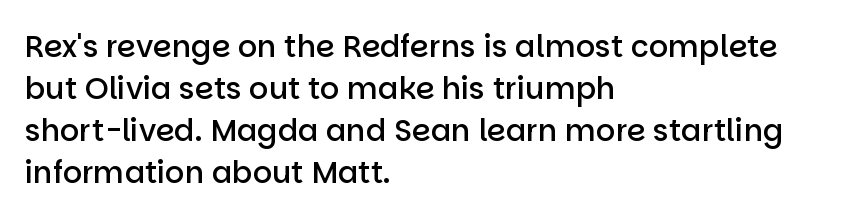
The image shows 30 px semibold sans-serif type, upright; set left-aligned, normal line spacing (1.4x), normal letter spacing, not underlined; low stroke contrast and a large x-height.
